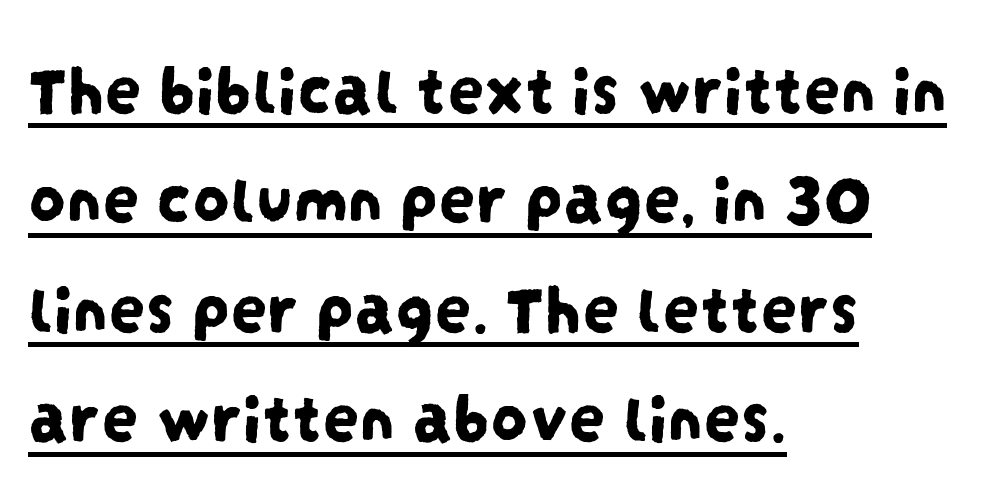
In terms of letterform style, serifs are entirely absent. Left-aligned paragraph, ragged on the right. Somebody hit Ctrl+U on this one — the words are underlined. This sample keeps an unexceptional amount of space between lines. Letter spacing: default. You could not count columns in this text — the font is proportionally spaced.
